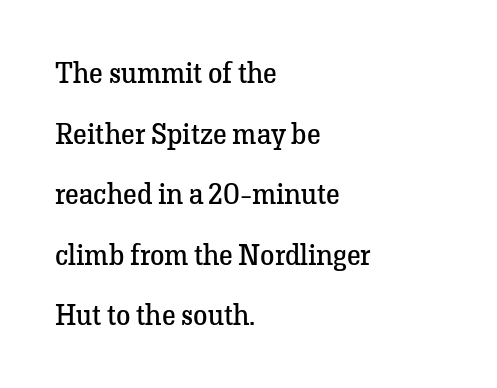
{"serif": "yes", "italic": "no", "bold": "no", "weight": "regular", "width": "normal", "stroke_contrast": "low", "x_height": "medium", "monospaced": "no", "underline": "no", "align": "left", "line_spacing": "loose", "line_spacing_ratio": 2.09, "letter_spacing": "normal", "letter_spacing_em": 0.0, "glyph_px": 29}
